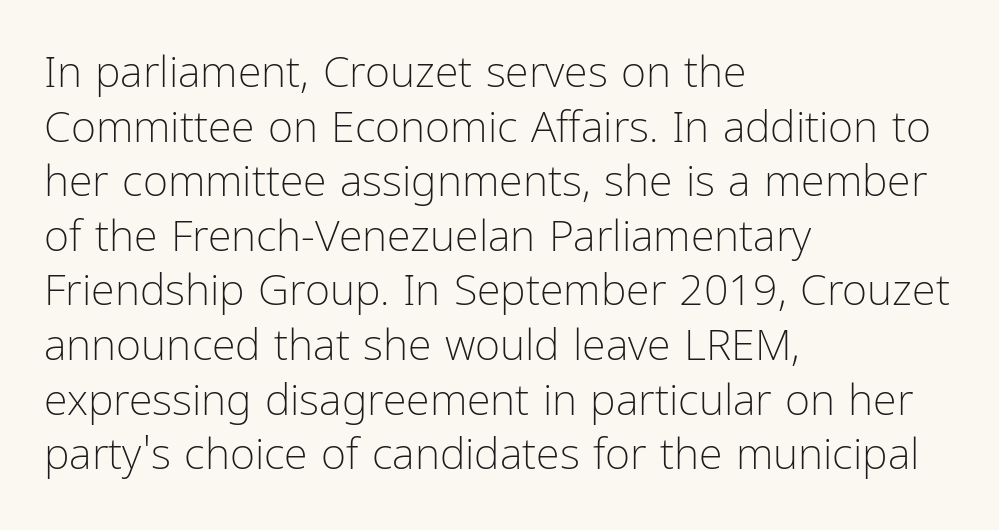
The image shows 43 px light, condensed sans-serif type, upright; set left-aligned, normal line spacing (1.27x), normal letter spacing, not underlined; low stroke contrast and a medium x-height.
